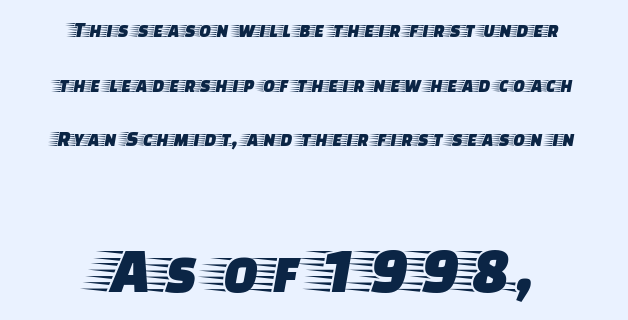
Q: Is the text italic (slanted)? A: Yes.
Q: Is the typeface a serif or a sans-serif typeface? A: Serif.
Q: Is the text underlined? A: No.
Q: How is the paragraph aligned? A: Centered.
Q: Is the spacing between letters normal or unusually wide? A: Normal.
Q: Is the spacing between lines tight, normal or loose? A: Loose.
Q: Which block of text is set in a larger size, the first (top) or the second (bottom)? A: The second (bottom) one.
Q: Width (condensed, normal, or wide)? A: Wide.
Q: Stroke contrast? A: Low.
Q: x-height? A: Large.
Q: Monospaced? A: No.
